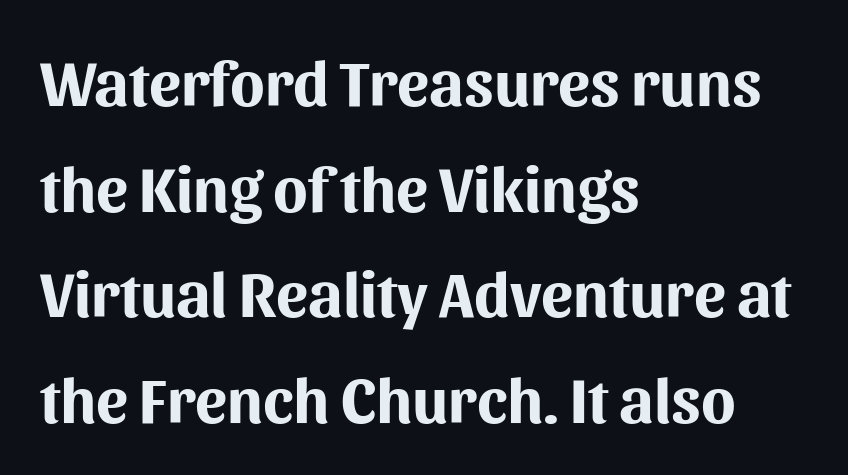
The characters look thick and weighty, a clear bold. Observe the ordinary spacing: letters are neighbours, not strangers. The space between consecutive lines is moderate. The face used here is proportionally spaced, like ordinary book or web type. Short and long lines alike share a common starting point at left. The string is rendered with underlining switched off.
